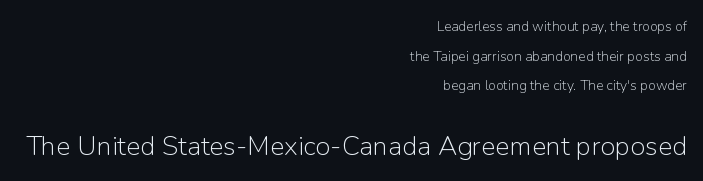
Standard letterfit; no display-style spreading of the glyphs. These two chunks differ in scale, with the bottom chunk taking the larger measure. Line endings align vertically; line beginnings do not. Bare-footed words on every line. The lettering stays uniformly vertical, giving the passage a roman look. The letterforms sit at book weight or below.
